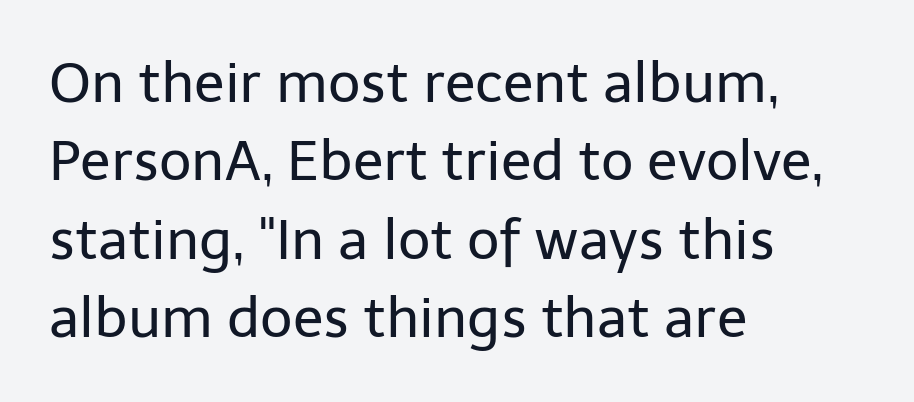
Q: Is the text bold? A: No.
Q: Is the text italic (slanted)? A: No, it is upright.
Q: Is the typeface a serif or a sans-serif typeface? A: Sans-serif.
Q: Is the text underlined? A: No.
Q: How is the paragraph aligned? A: Left-aligned.
Q: Is the spacing between letters normal or unusually wide? A: Normal.
Q: Is the spacing between lines tight, normal or loose? A: Normal.
Q: Width (condensed, normal, or wide)? A: Normal.
Q: Stroke contrast? A: Low.
Q: x-height? A: Medium.
Q: Monospaced? A: No.
